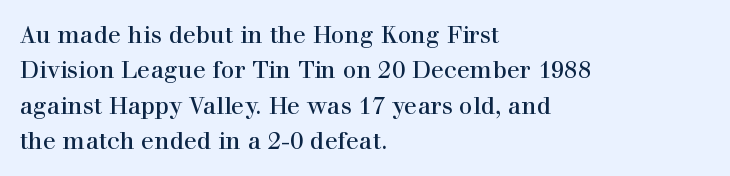
{"italic": "no", "underline": "no", "align": "left", "line_spacing": "normal", "line_spacing_ratio": 1.47, "letter_spacing": "normal", "letter_spacing_em": 0.0, "glyph_px": 24}
